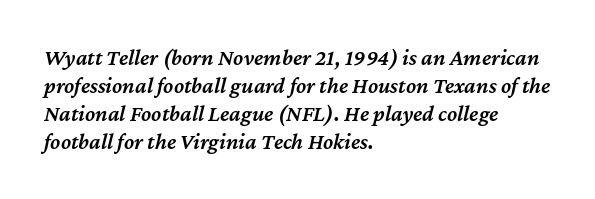
The image shows 23 px text type, italic (leaning right); set left-aligned, line spacing 1.22x, normal letter spacing, not underlined.
